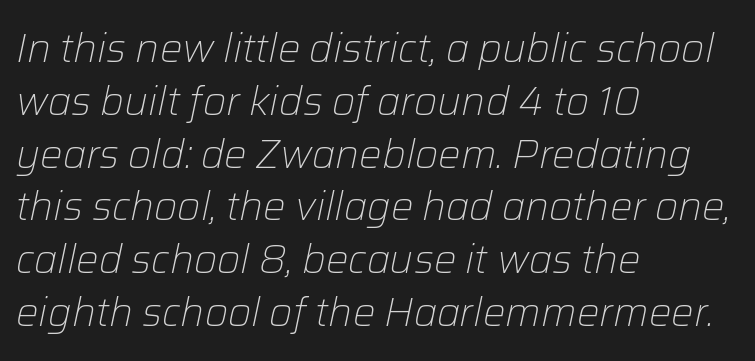
Q: Is the text bold? A: No.
Q: Is the text italic (slanted)? A: Yes, it leans right by about 12 degrees.
Q: Is the text underlined? A: No.
Q: How is the paragraph aligned? A: Left-aligned.
Q: Is the spacing between letters normal or unusually wide? A: Normal.
Q: Is the spacing between lines tight, normal or loose? A: Normal.
Q: Width (condensed, normal, or wide)? A: Normal.
Q: Stroke contrast? A: Low.
Q: x-height? A: Medium.
Q: Monospaced? A: No.
